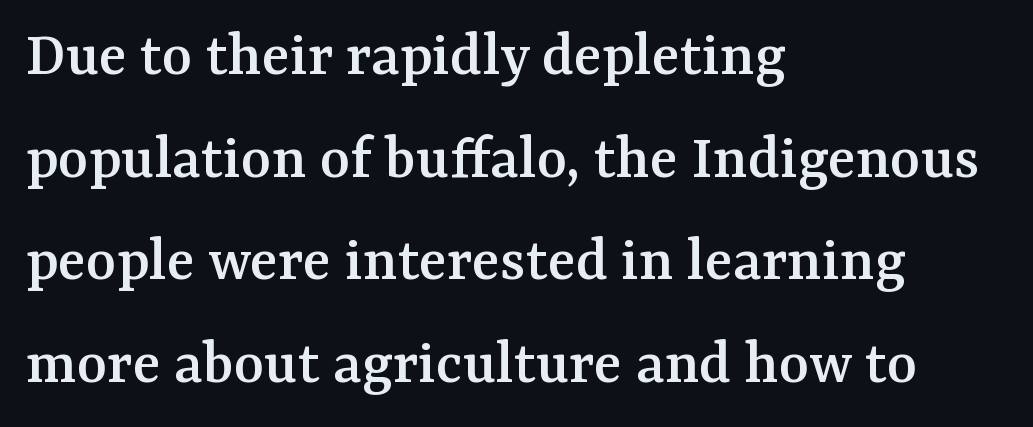
The image shows 65 px serif type, upright; set left-aligned, normal line spacing (1.58x), normal letter spacing, not underlined; medium stroke contrast and a medium x-height.
